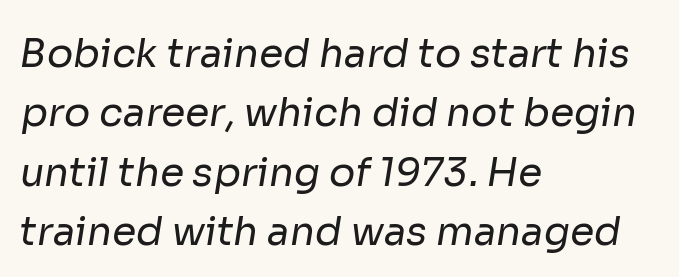
The image shows 39 px regular-weight sans-serif type; set left-aligned, normal line spacing (1.52x), normal letter spacing, not underlined; low stroke contrast and a medium x-height.
